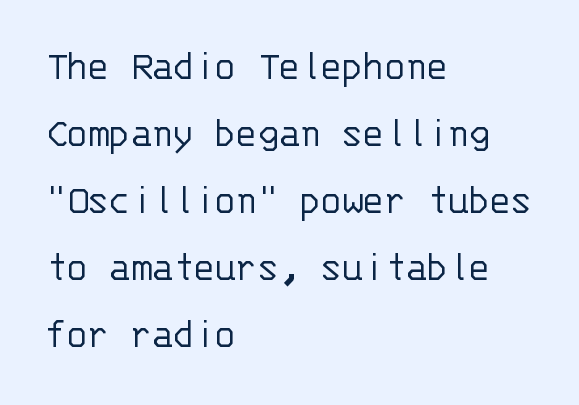
Q: Is the text bold? A: No.
Q: Is the text italic (slanted)? A: No, it is upright.
Q: Is the typeface a serif or a sans-serif typeface? A: Sans-serif.
Q: Is the text underlined? A: No.
Q: How is the paragraph aligned? A: Left-aligned.
Q: Is the spacing between letters normal or unusually wide? A: Normal.
Q: Is the spacing between lines tight, normal or loose? A: Normal.
Q: Width (condensed, normal, or wide)? A: Normal.
Q: Stroke contrast? A: Low.
Q: x-height? A: Large.
Q: Monospaced? A: Yes.
